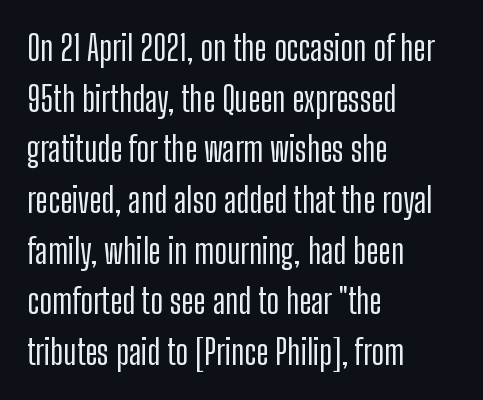
Q: Is the text italic (slanted)? A: No, it is upright.
Q: Is the typeface a serif or a sans-serif typeface? A: Sans-serif.
Q: Is the text underlined? A: No.
Q: How is the paragraph aligned? A: Left-aligned.
Q: Is the spacing between letters normal or unusually wide? A: Normal.
Q: Is the spacing between lines tight, normal or loose? A: Normal.
Q: Width (condensed, normal, or wide)? A: Condensed.
Q: Stroke contrast? A: Low.
Q: x-height? A: Medium.
Q: Monospaced? A: No.
